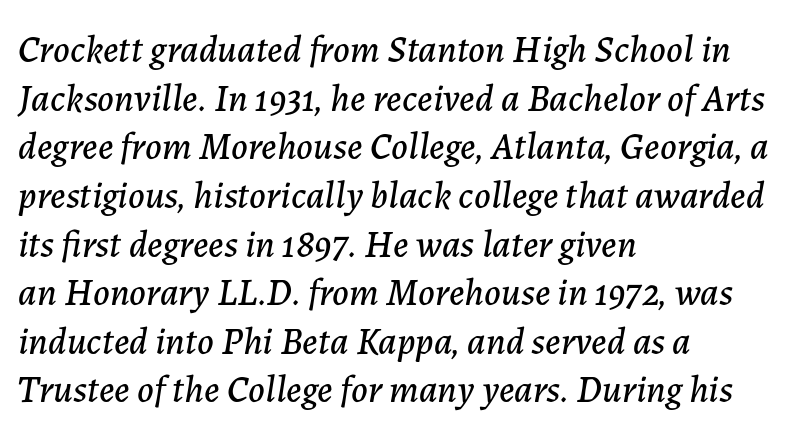
{"italic": "yes", "lean": "right", "slant_degrees": 7, "width": "normal", "stroke_contrast": "low", "x_height": "medium", "monospaced": "no", "underline": "no", "align": "left", "line_spacing": "normal", "line_spacing_ratio": 1.28, "letter_spacing": "normal", "letter_spacing_em": 0.0, "glyph_px": 38}
